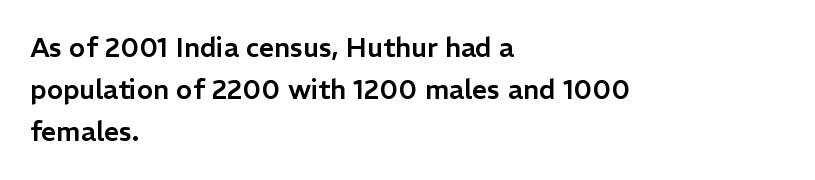
Quick note: underline off. The typesetter chose a ragged-right arrangement here. Posture: straight, roman, zero tilt. Leading: standard. Words appear dense and cohesive because spacing is normal.
